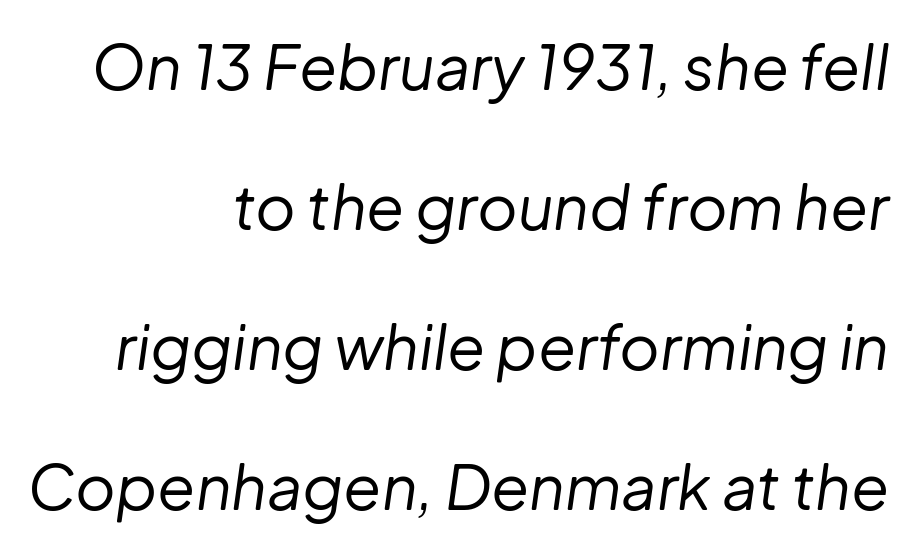
These lines stack with their right ends in a neat column. Rows of type keep a wide berth in the vertical direction. Vertical stems look standard width or narrower in stroke. In terms of posture, this sample is oblique.
